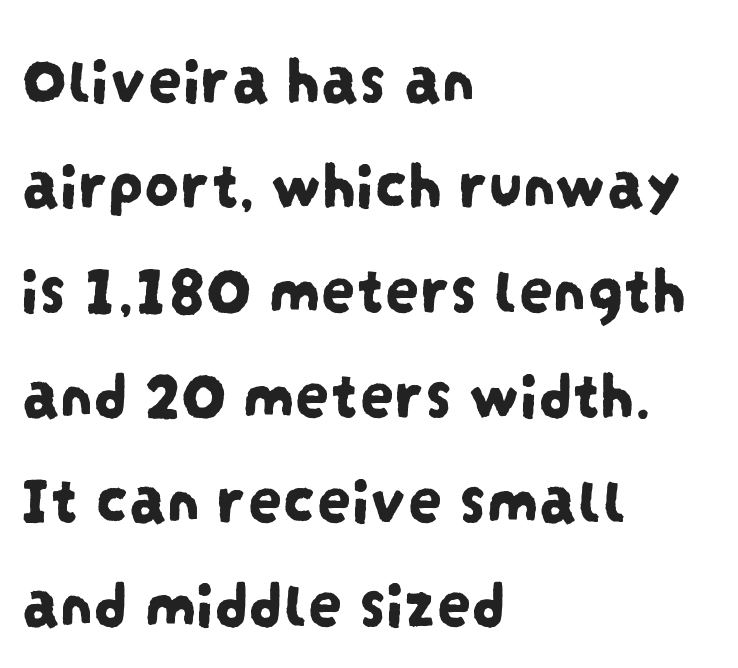
Bare-footed words on every line. The rows are spaced the way most documents space them. These lines are rendered in a variable-pitch font. Characters follow at the spacing the type designer built in. The glyphs in this specimen are sans serif. Left-aligned paragraph, ragged on the right.
